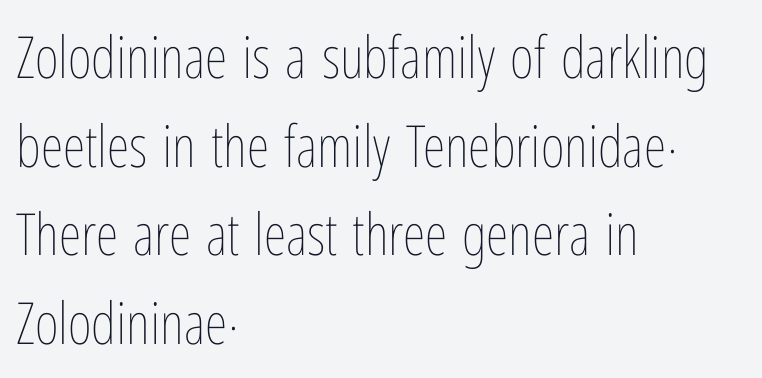
The image shows 58 px thin, condensed type, upright; set left-aligned, normal line spacing (1.53x), normal letter spacing, not underlined; low stroke contrast and a medium x-height.
